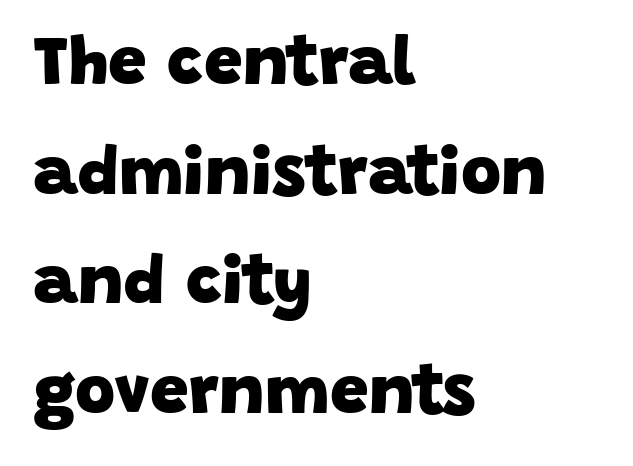
The passage is arranged the way most books set body copy — flush left. The passage shown stacks its lines at a standard gap. The gaps between neighbouring characters are ordinary and unremarkable. Rule under the text: the space is simply empty. Here the designer chose a conventional face with non-uniform glyph widths. On the weight axis this lands at bold, roughly 700.
